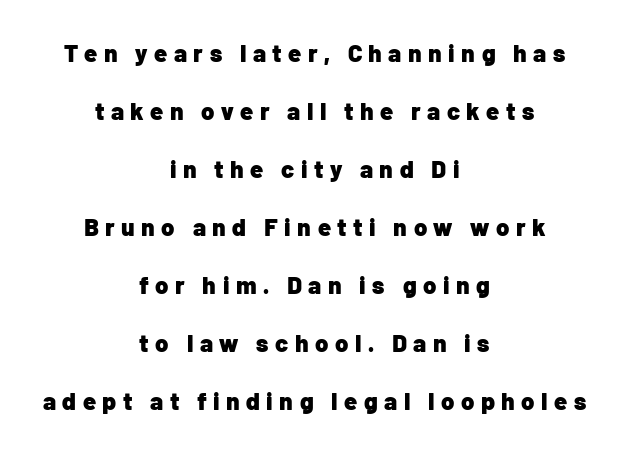
Q: Is the text bold? A: Yes.
Q: Is the text italic (slanted)? A: No, it is upright.
Q: Is the text underlined? A: No.
Q: How is the paragraph aligned? A: Centered.
Q: Is the spacing between letters normal or unusually wide? A: Unusually wide.
Q: Is the spacing between lines tight, normal or loose? A: Loose.
